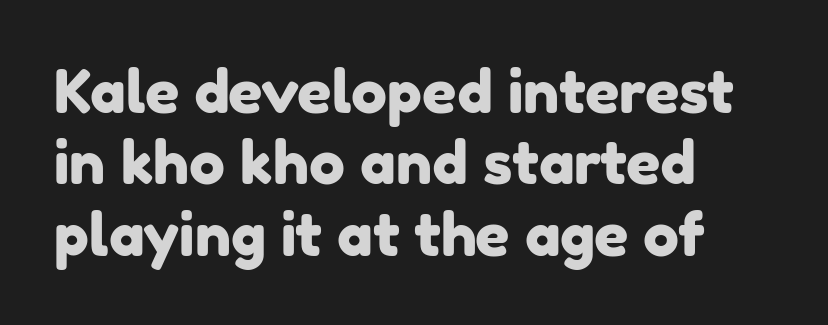
{"serif": "no", "width": "normal", "stroke_contrast": "low", "x_height": "medium", "monospaced": "no", "underline": "no", "align": "left", "line_spacing_ratio": 1.19, "letter_spacing": "normal", "letter_spacing_em": 0.0, "glyph_px": 60}
